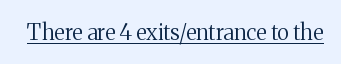
Q: Is the text bold? A: No.
Q: Is the text italic (slanted)? A: No, it is upright.
Q: Is the text underlined? A: Yes.
Q: Is the spacing between letters normal or unusually wide? A: Normal.
